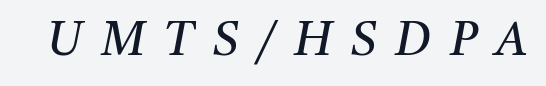
{"serif": "yes", "italic": "yes", "lean": "right", "slant_degrees": 11, "bold": "no", "weight": "regular", "width": "normal", "stroke_contrast": "medium", "x_height": "medium", "monospaced": "no", "underline": "no", "letter_spacing": "wide", "letter_spacing_em": 0.4, "glyph_px": 47}
